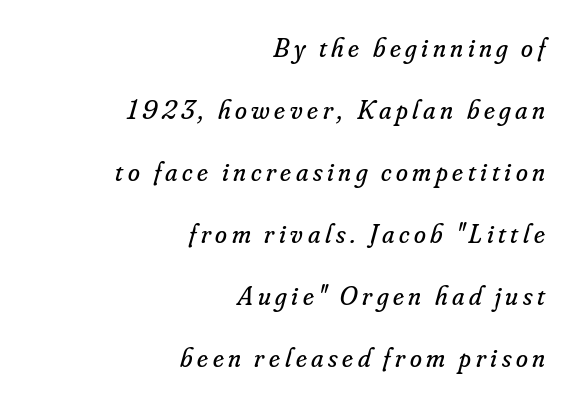
Q: Is the text bold? A: No.
Q: Is the text italic (slanted)? A: Yes, it leans right by about 16 degrees.
Q: Is the text underlined? A: No.
Q: How is the paragraph aligned? A: Right-aligned.
Q: Is the spacing between lines tight, normal or loose? A: Loose.
